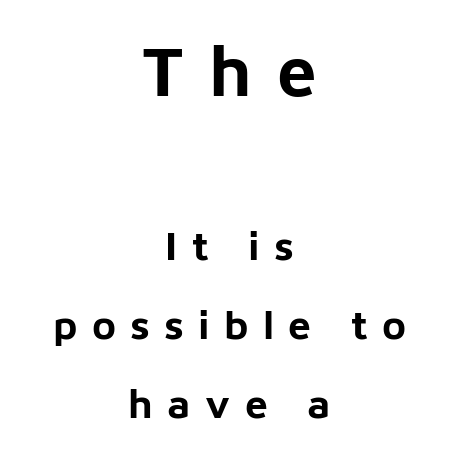
The image shows 71 px bold sans-serif type, upright; set centered, loose line spacing (1.92x), unusually wide letter spacing (+0.35 em), not underlined; the first (top) block is 1.73x larger; low stroke contrast and a medium x-height.
